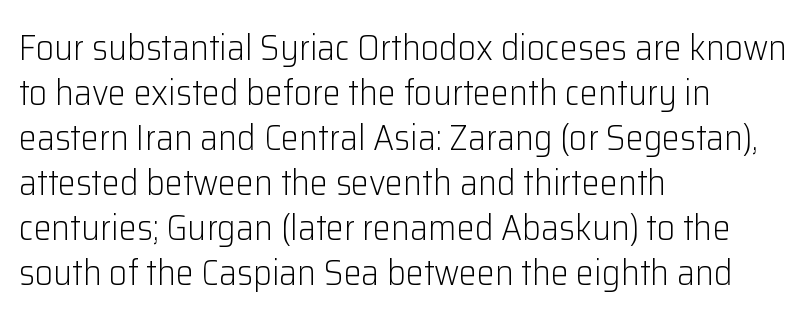
Q: Is the text bold? A: No.
Q: Is the text italic (slanted)? A: No, it is upright.
Q: Is the typeface a serif or a sans-serif typeface? A: Sans-serif.
Q: Is the text underlined? A: No.
Q: How is the paragraph aligned? A: Left-aligned.
Q: Is the spacing between letters normal or unusually wide? A: Normal.
Q: Is the spacing between lines tight, normal or loose? A: Normal.
Q: Width (condensed, normal, or wide)? A: Normal.
Q: Stroke contrast? A: Low.
Q: x-height? A: Medium.
Q: Monospaced? A: No.
